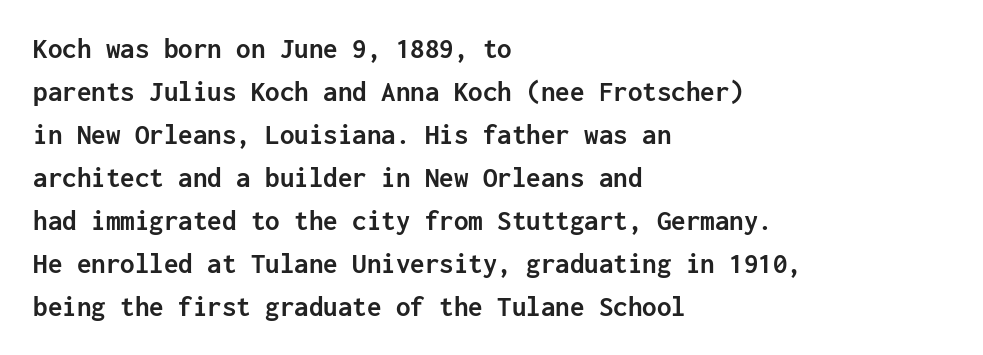
The image shows 29 px semibold sans-serif type, upright, monospaced; set left-aligned, normal line spacing (1.48x), normal letter spacing, not underlined; low stroke contrast and a medium x-height.
